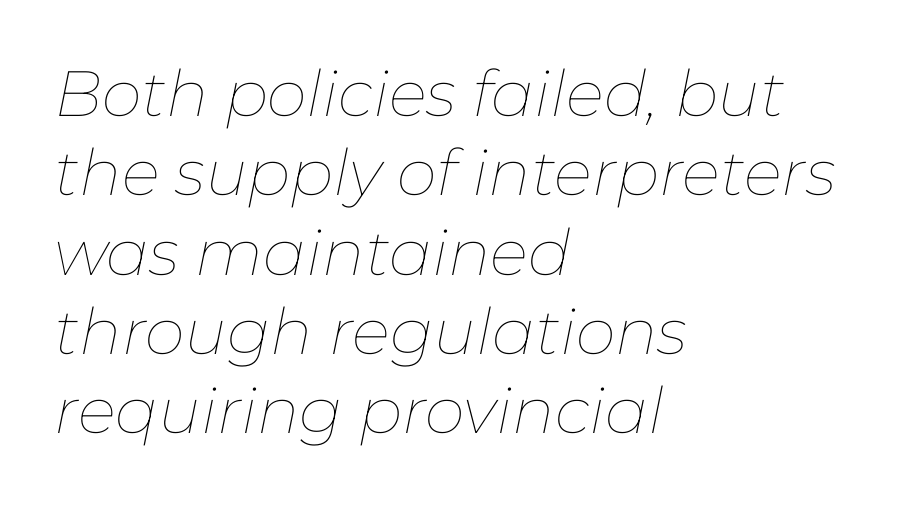
The image shows 64 px thin type, italic (leaning right); set left-aligned, line spacing 1.24x, normal letter spacing, not underlined; low stroke contrast and a medium x-height.
